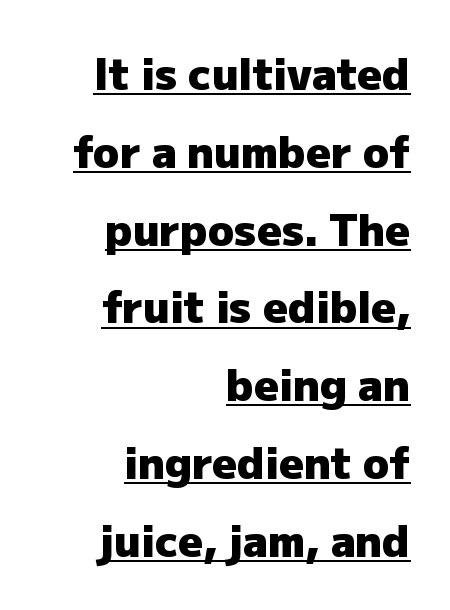
The image shows 43 px heavy sans-serif type, upright; set right-aligned, line spacing 1.81x, normal letter spacing, underlined; low stroke contrast and a medium x-height.
